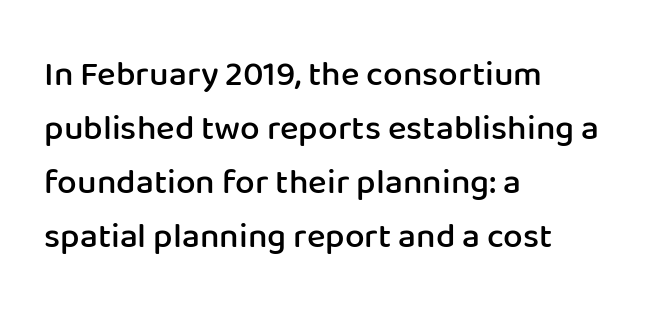
{"serif": "no", "italic": "no", "bold": "semi", "weight": "semibold", "width": "normal", "stroke_contrast": "low", "x_height": "medium", "monospaced": "no", "underline": "no", "align": "left", "line_spacing": "normal", "line_spacing_ratio": 1.54, "letter_spacing": "normal", "letter_spacing_em": 0.0, "glyph_px": 35}
